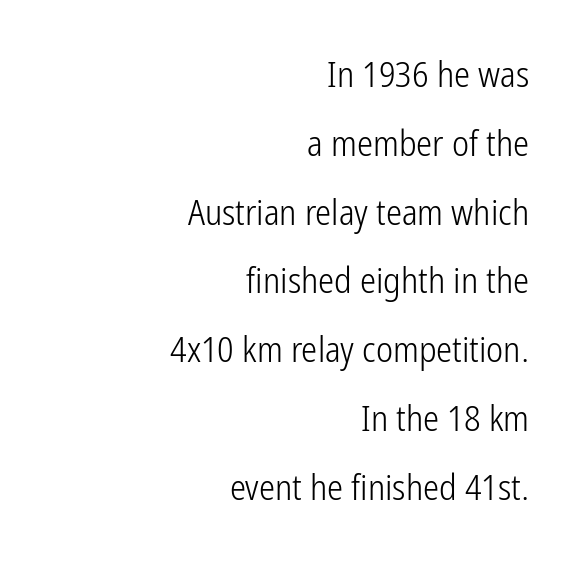
{"serif": "no", "italic": "no", "bold": "no", "weight": "light", "width": "condensed", "stroke_contrast": "low", "x_height": "medium", "monospaced": "no", "underline": "no", "align": "right", "line_spacing": "loose", "line_spacing_ratio": 1.91, "letter_spacing": "normal", "letter_spacing_em": 0.0, "glyph_px": 36}
